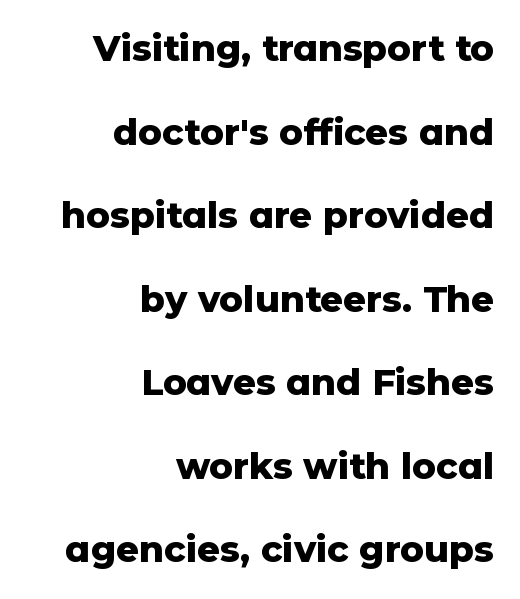
The image shows 36 px heavy sans-serif type, upright; set right-aligned, loose line spacing (2.32x), normal letter spacing, not underlined; low stroke contrast and a medium x-height.
